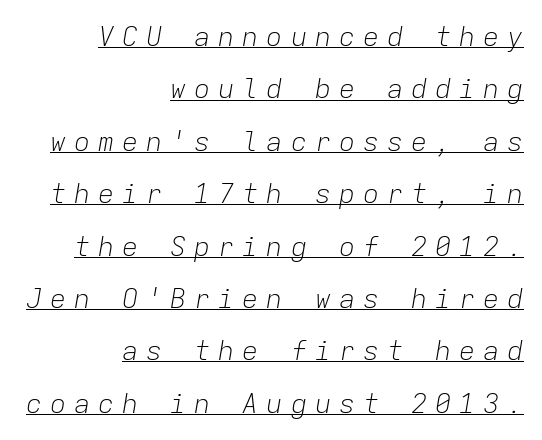
{"italic": "yes", "lean": "right", "slant_degrees": 9, "bold": "no", "underline": "yes", "align": "right", "line_spacing": "loose", "line_spacing_ratio": 1.94, "letter_spacing": "wide", "letter_spacing_em": 0.29, "glyph_px": 27}
